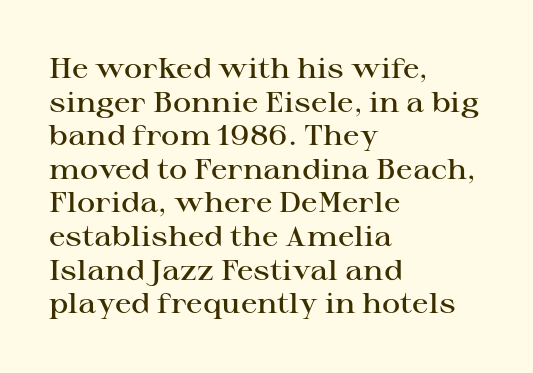
Q: Is the text bold? A: Semi-bold.
Q: Is the text italic (slanted)? A: No, it is upright.
Q: Is the typeface a serif or a sans-serif typeface? A: Serif.
Q: Is the text underlined? A: No.
Q: How is the paragraph aligned? A: Left-aligned.
Q: Is the spacing between letters normal or unusually wide? A: Normal.
Q: Width (condensed, normal, or wide)? A: Wide.
Q: Stroke contrast? A: High.
Q: x-height? A: Medium.
Q: Monospaced? A: No.
